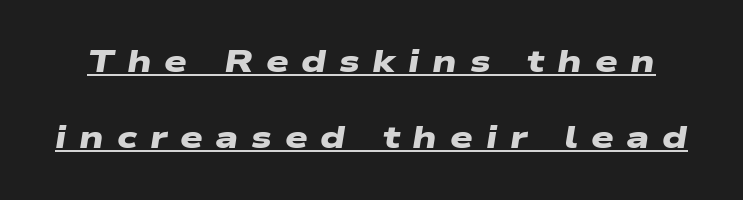
Q: Is the text bold? A: Yes.
Q: Is the typeface a serif or a sans-serif typeface? A: Sans-serif.
Q: Is the text underlined? A: Yes.
Q: Is the spacing between letters normal or unusually wide? A: Unusually wide.
Q: Is the spacing between lines tight, normal or loose? A: Loose.
Q: Width (condensed, normal, or wide)? A: Wide.
Q: Stroke contrast? A: Low.
Q: x-height? A: Medium.
Q: Monospaced? A: No.
